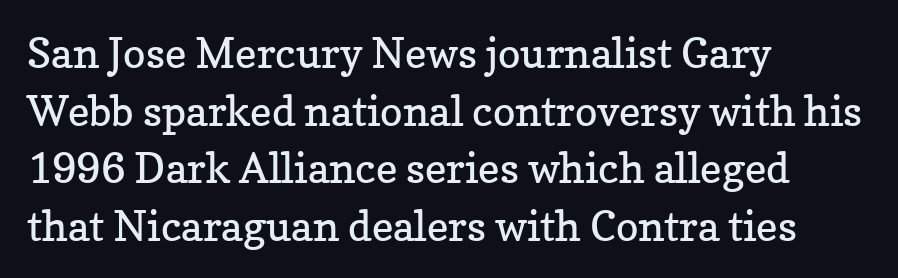
A bare baseline throughout the passage. The characters display serif detailing at their extremities. Caption: multi-line text, flush left, ragged right. Stems here are at most as thick as an everyday book face. This sample has the flowing, uneven cadence of proportional lettering. The tracking reads as untouched default to a designer's eye.
